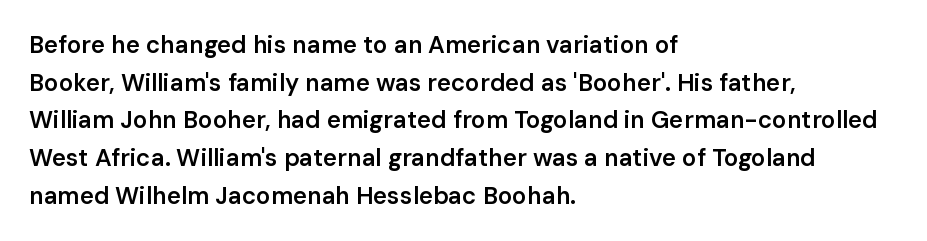
Q: Is the text bold? A: Semi-bold.
Q: Is the text italic (slanted)? A: No, it is upright.
Q: Is the text underlined? A: No.
Q: How is the paragraph aligned? A: Left-aligned.
Q: Is the spacing between letters normal or unusually wide? A: Normal.
Q: Is the spacing between lines tight, normal or loose? A: Normal.
